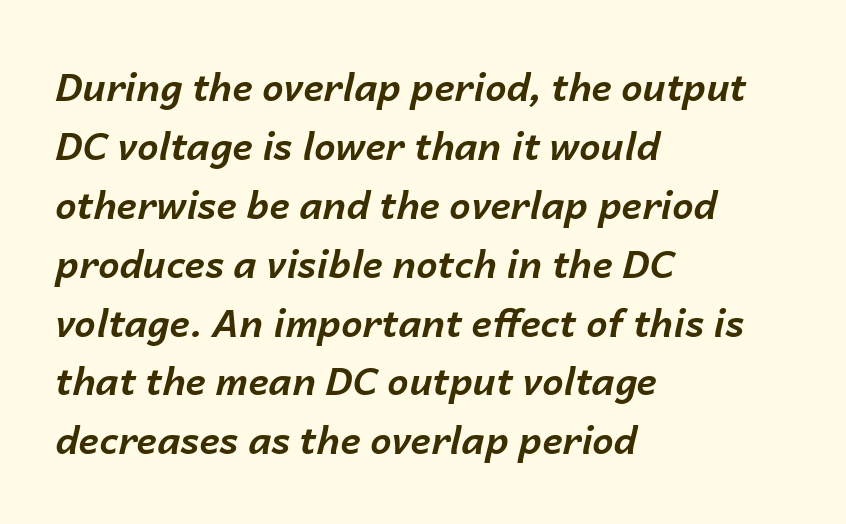
This sample keeps an unexceptional amount of space between lines. Caption: standard tracking, unaltered. This is oblique type, the kind used for emphasis or titles. Caption: bold face, heavy strokes.
